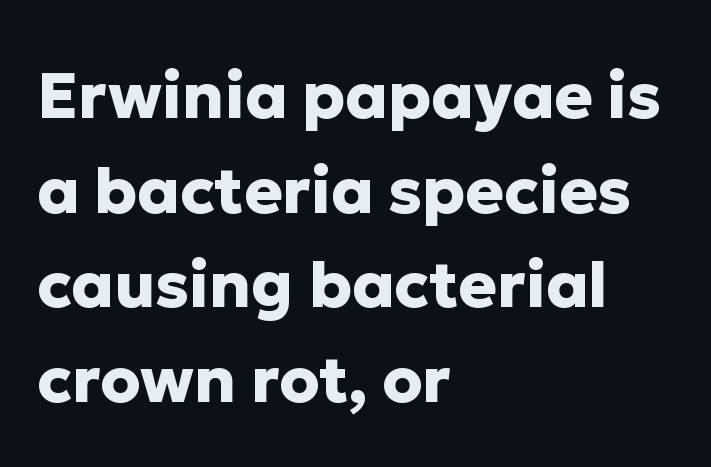
{"serif": "no", "italic": "no", "bold": "yes", "weight": "heavy", "width": "normal", "stroke_contrast": "low", "x_height": "medium", "monospaced": "no", "underline": "no", "align": "left", "line_spacing": "normal", "line_spacing_ratio": 1.48, "letter_spacing": "normal", "letter_spacing_em": 0.0, "glyph_px": 64}
